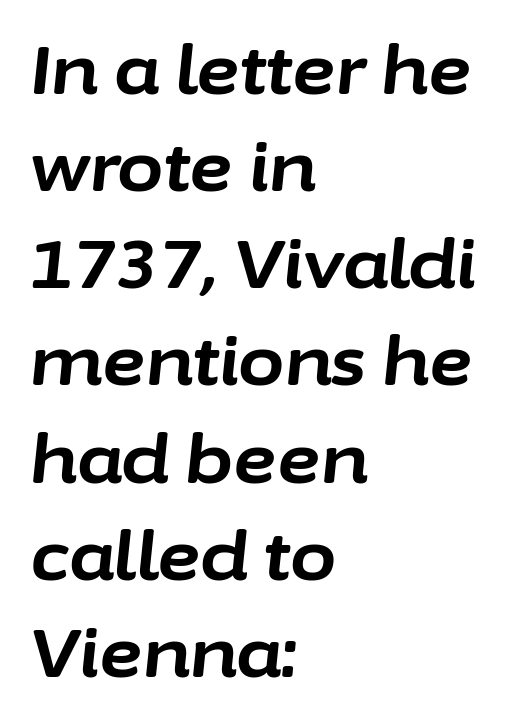
The image shows 67 px bold type, italic (leaning right); set left-aligned, normal line spacing (1.45x), normal letter spacing, not underlined; low stroke contrast and a medium x-height.
